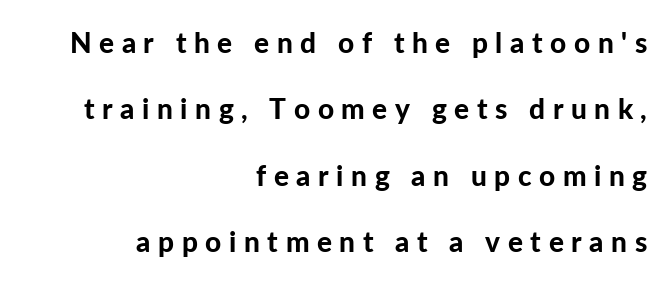
{"serif": "no", "italic": "no", "bold": "yes", "weight": "bold", "width": "normal", "stroke_contrast": "low", "x_height": "medium", "monospaced": "no", "underline": "no", "align": "right", "line_spacing": "loose", "line_spacing_ratio": 2.37, "letter_spacing": "wide", "letter_spacing_em": 0.27, "glyph_px": 28}
